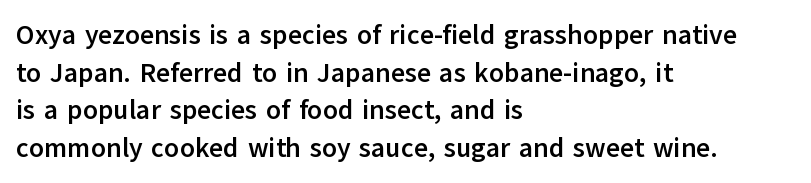
Its strokes are broad and dark, the hallmark of bold type. The letterforms sit shoulder to shoulder at normal distance. Horizontal alignment here is leftward, the default for most running prose. Each new line begins a customary step beneath the previous one. Has an underline been added? It has not. Characters remain perfectly vertical along every line.
